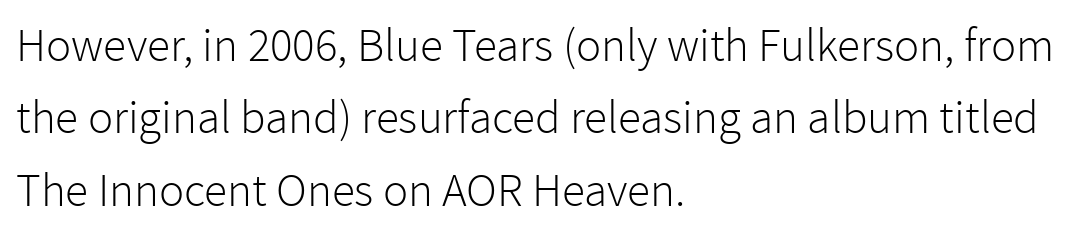
These lines stack with their left ends in a neat column. No letter is thick-stroked: the sample isn't bold. Standard letterfit; no display-style spreading of the glyphs. This is sans-serif lettering, the kind often seen on screens and signage. Descenders are the only things crossing below the line.
